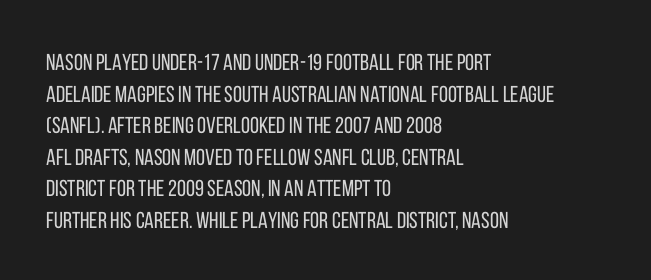
{"italic": "no", "bold": "no", "underline": "no", "align": "left", "line_spacing": "normal", "line_spacing_ratio": 1.37, "letter_spacing": "normal", "letter_spacing_em": 0.0, "glyph_px": 23}
